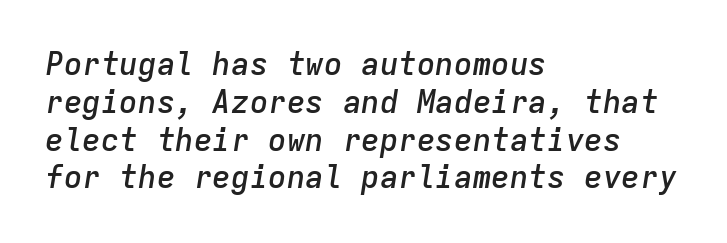
Q: Is the text bold? A: Semi-bold.
Q: Is the text italic (slanted)? A: Yes, it leans right by about 9 degrees.
Q: Is the text underlined? A: No.
Q: How is the paragraph aligned? A: Left-aligned.
Q: Is the spacing between letters normal or unusually wide? A: Normal.
Q: Width (condensed, normal, or wide)? A: Normal.
Q: Stroke contrast? A: Low.
Q: x-height? A: Medium.
Q: Monospaced? A: Yes.
